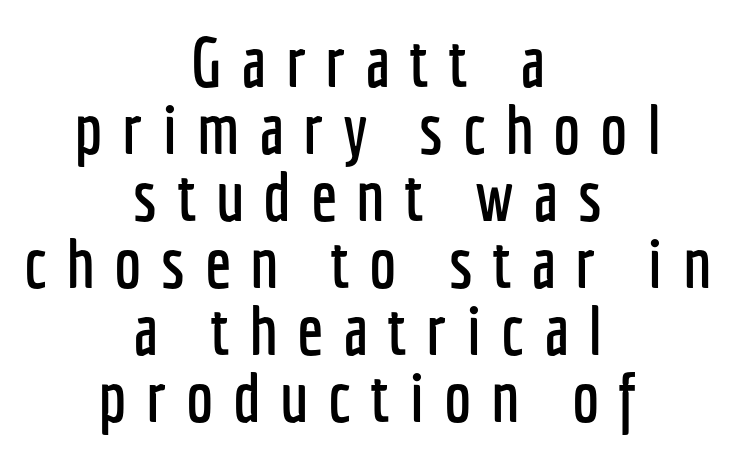
{"serif": "no", "italic": "no", "width": "condensed", "stroke_contrast": "low", "x_height": "medium", "monospaced": "no", "underline": "no", "align": "center", "line_spacing": "tight", "line_spacing_ratio": 0.97, "letter_spacing": "wide", "letter_spacing_em": 0.28, "glyph_px": 69}
